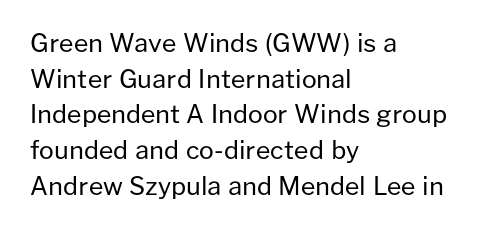
The image shows 25 px text type, upright; set left-aligned, normal line spacing (1.43x), normal letter spacing, not underlined.
